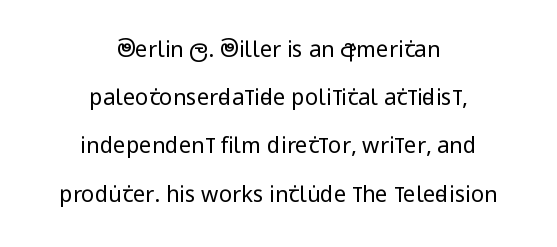
Interline gaps are noticeably wide in this sample. Nothing unusual about the tracking: characters are spaced as the font intends. Descenders are the only things crossing below the line. Notice how the passage keeps no hard edge, just a central spine. Upright lettering throughout. Stems here are at most as thick as an everyday book face.
